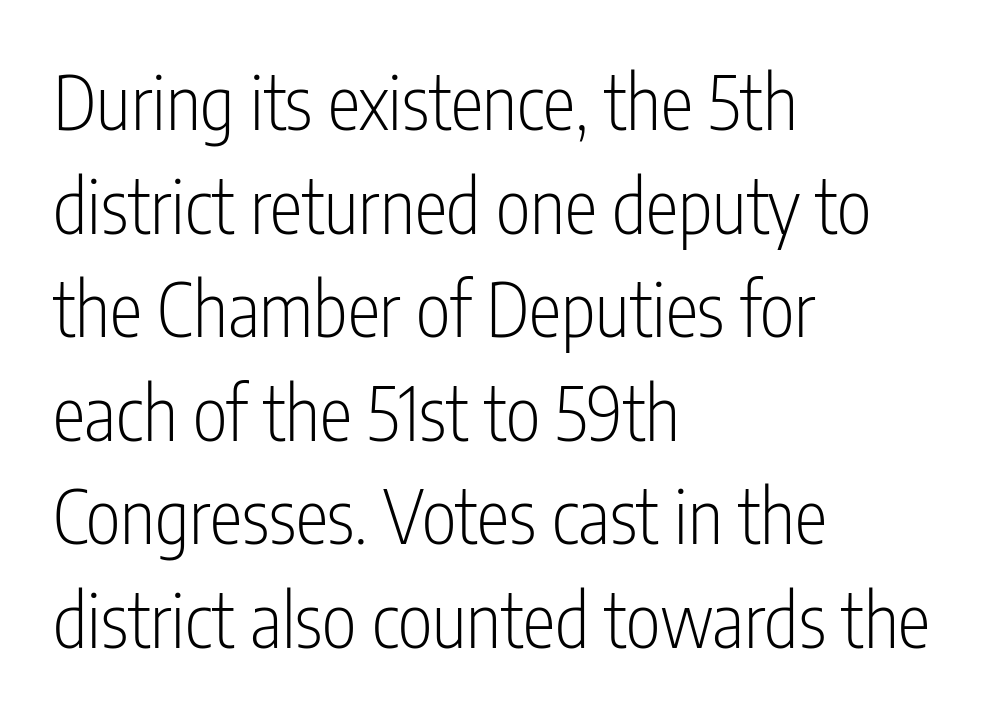
Q: Is the text bold? A: No.
Q: Is the text italic (slanted)? A: No, it is upright.
Q: Is the typeface a serif or a sans-serif typeface? A: Sans-serif.
Q: Is the text underlined? A: No.
Q: How is the paragraph aligned? A: Left-aligned.
Q: Is the spacing between letters normal or unusually wide? A: Normal.
Q: Is the spacing between lines tight, normal or loose? A: Normal.
Q: Width (condensed, normal, or wide)? A: Condensed.
Q: Stroke contrast? A: Low.
Q: x-height? A: Medium.
Q: Monospaced? A: No.
